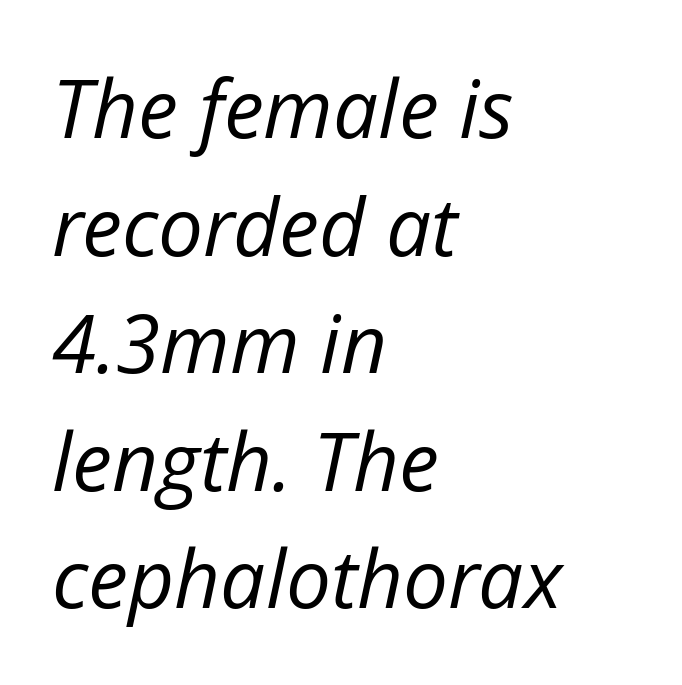
Q: Is the text bold? A: No.
Q: Is the text italic (slanted)? A: Yes, it leans right by about 12 degrees.
Q: Is the text underlined? A: No.
Q: How is the paragraph aligned? A: Left-aligned.
Q: Is the spacing between letters normal or unusually wide? A: Normal.
Q: Is the spacing between lines tight, normal or loose? A: Normal.
Q: Width (condensed, normal, or wide)? A: Normal.
Q: Stroke contrast? A: Low.
Q: x-height? A: Medium.
Q: Monospaced? A: No.
